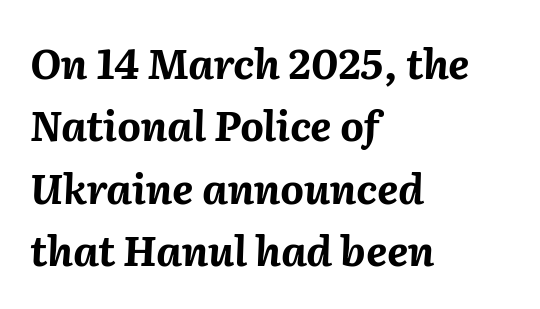
Tracking here is standard; glyphs follow each other at the usual distance. Is the type bold? Yes — the strokes are clearly thick and heavy. Short and long lines alike share a common starting point at left. Is this a fixed-width face? No — the glyphs have proportional, varying widths. The typography opts for an oblique posture over an upright one.
